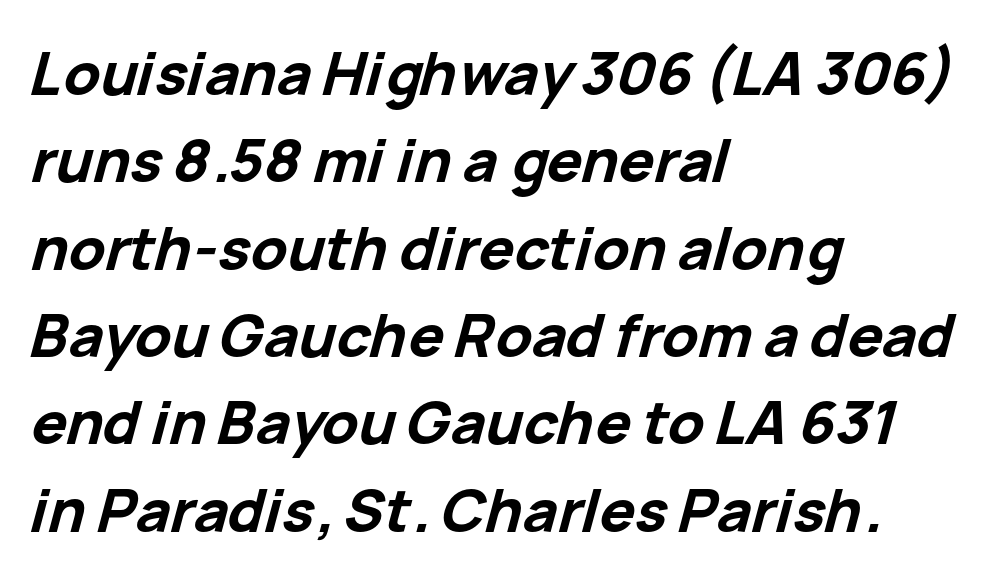
{"italic": "yes", "lean": "right", "slant_degrees": 15, "bold": "yes", "weight": "bold", "width": "normal", "stroke_contrast": "low", "x_height": "medium", "monospaced": "no", "underline": "no", "align": "left", "line_spacing": "normal", "line_spacing_ratio": 1.48, "letter_spacing": "normal", "letter_spacing_em": 0.0, "glyph_px": 59}
